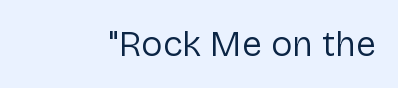
Is this a fixed-width face? No — the glyphs have proportional, varying widths. Vertical strokes here are truly vertical. Glance below the letters and you will spot only blank space. The face used here is a sans, in the tradition of grotesques and geometrics. The face looks like a standard text weight, possibly lighter. Short note: letters normally spaced.
